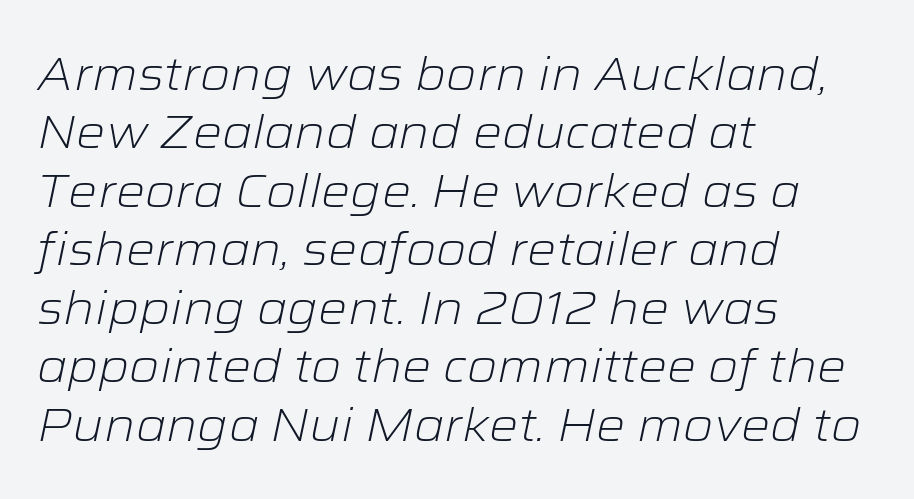
Q: Is the text bold? A: No.
Q: Is the text italic (slanted)? A: Yes, it leans right by about 12 degrees.
Q: Is the text underlined? A: No.
Q: How is the paragraph aligned? A: Left-aligned.
Q: Is the spacing between letters normal or unusually wide? A: Normal.
Q: Is the spacing between lines tight, normal or loose? A: Normal.
Q: Width (condensed, normal, or wide)? A: Wide.
Q: Stroke contrast? A: Low.
Q: x-height? A: Medium.
Q: Monospaced? A: No.
